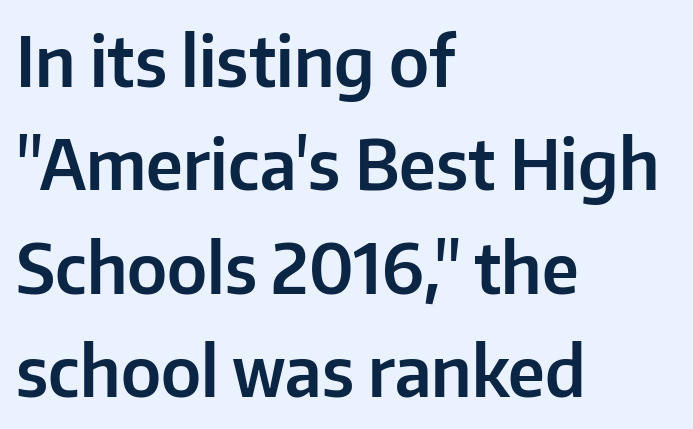
Q: Is the text italic (slanted)? A: No, it is upright.
Q: Is the typeface a serif or a sans-serif typeface? A: Sans-serif.
Q: Is the text underlined? A: No.
Q: How is the paragraph aligned? A: Left-aligned.
Q: Is the spacing between letters normal or unusually wide? A: Normal.
Q: Is the spacing between lines tight, normal or loose? A: Normal.
Q: Width (condensed, normal, or wide)? A: Normal.
Q: Stroke contrast? A: Low.
Q: x-height? A: Medium.
Q: Monospaced? A: No.
